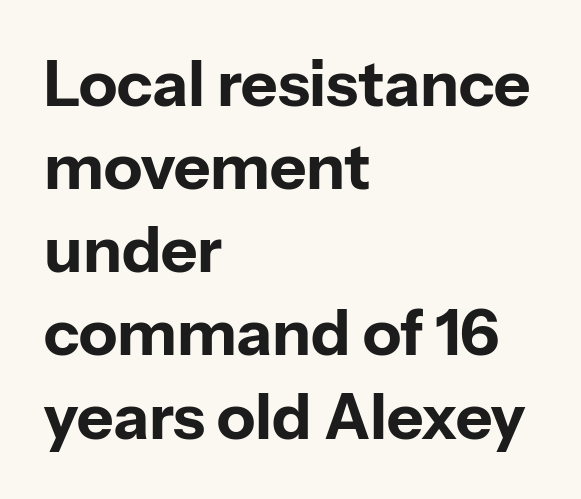
Q: Is the text bold? A: Yes.
Q: Is the text italic (slanted)? A: No, it is upright.
Q: Is the typeface a serif or a sans-serif typeface? A: Sans-serif.
Q: Is the text underlined? A: No.
Q: How is the paragraph aligned? A: Left-aligned.
Q: Is the spacing between letters normal or unusually wide? A: Normal.
Q: Is the spacing between lines tight, normal or loose? A: Normal.
Q: Width (condensed, normal, or wide)? A: Normal.
Q: Stroke contrast? A: Low.
Q: x-height? A: Medium.
Q: Monospaced? A: No.
